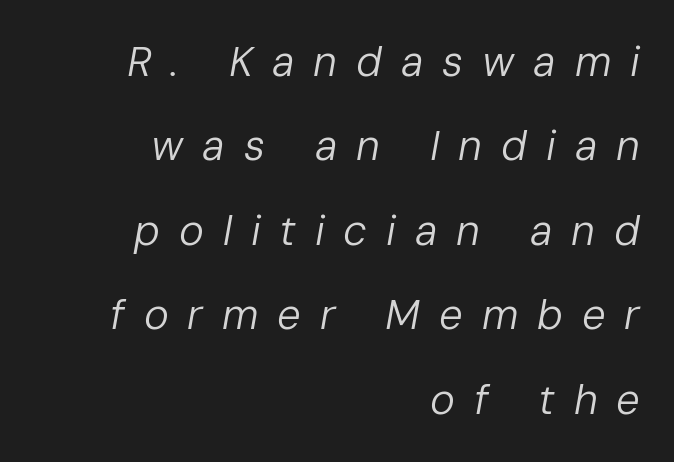
Just letters on the line, the space beneath them empty. The passage shown stacks its lines with a broad gap. On a weight scale, this lands at 450 or below. Tracking here is generous; glyphs stand well apart from one another. Reading down the block, your eye finds every line finishing at a fixed right position.
